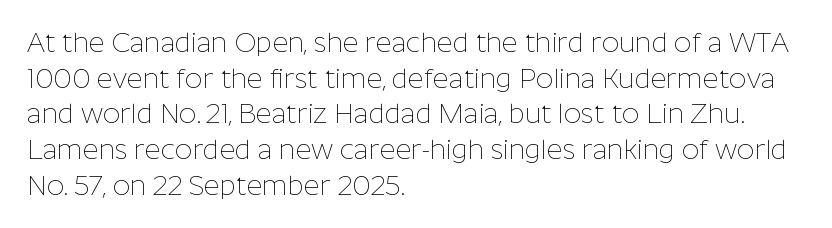
Notice how descenders clear the ascenders below comfortably — that's standard leading. Rule under the text: the space is simply empty. This rendering uses left alignment, leaving the right contour irregular. The type sits square on the baseline with zero lean. The font sits on the lighter half of the weight spectrum, regular included. The gaps between neighbouring characters are ordinary and unremarkable.
